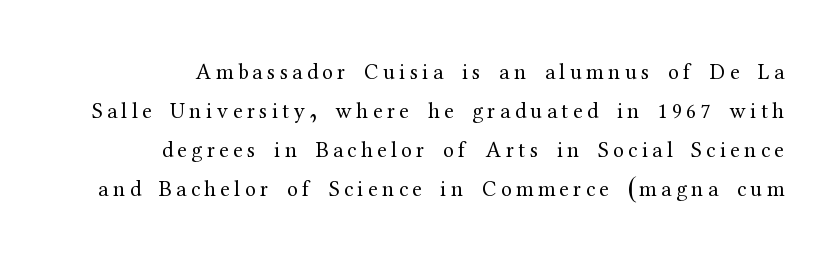
Nothing heavy about these letters — not bold at all. Nobody drew a line under any word here. Posture: vertical. Tracking value appears strongly positive — letters spread wide.
